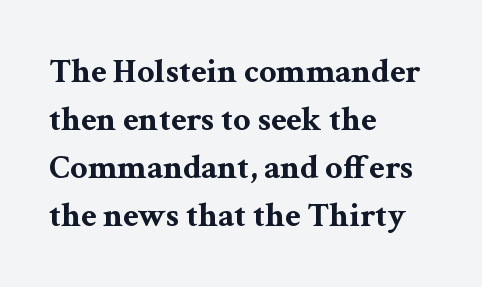
Q: Is the text bold? A: Yes.
Q: Is the text italic (slanted)? A: No, it is upright.
Q: Is the typeface a serif or a sans-serif typeface? A: Serif.
Q: Is the text underlined? A: No.
Q: How is the paragraph aligned? A: Left-aligned.
Q: Is the spacing between letters normal or unusually wide? A: Normal.
Q: Is the spacing between lines tight, normal or loose? A: Normal.
Q: Width (condensed, normal, or wide)? A: Wide.
Q: Stroke contrast? A: Medium.
Q: x-height? A: Medium.
Q: Monospaced? A: No.
